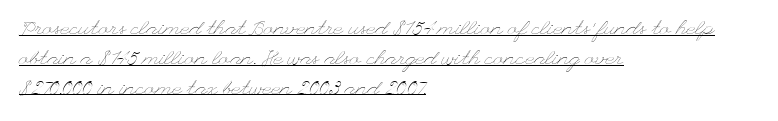
{"bold": "no", "underline": "yes", "align": "left", "line_spacing": "normal", "line_spacing_ratio": 1.49, "letter_spacing": "normal", "letter_spacing_em": 0.0, "glyph_px": 20}
